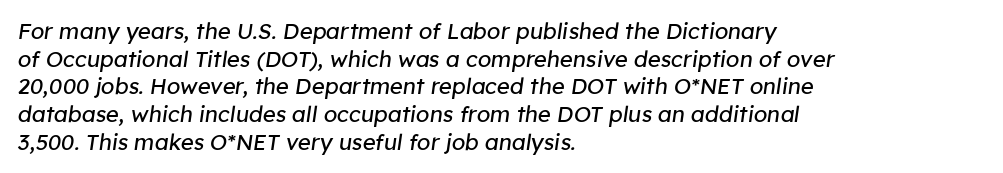
Reading down the column, the eye jumps a familiar distance to each next line. The rendering anchors every line to the left-hand side. You could call the tracking neutral — neither tight nor loose. Heft: none added — not bold. The whole block is typeset with a tilt.
